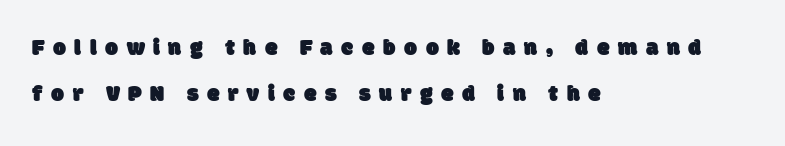
Q: Is the text underlined? A: No.
Q: How is the paragraph aligned? A: Left-aligned.
Q: Is the spacing between letters normal or unusually wide? A: Unusually wide.
Q: Is the spacing between lines tight, normal or loose? A: Loose.
